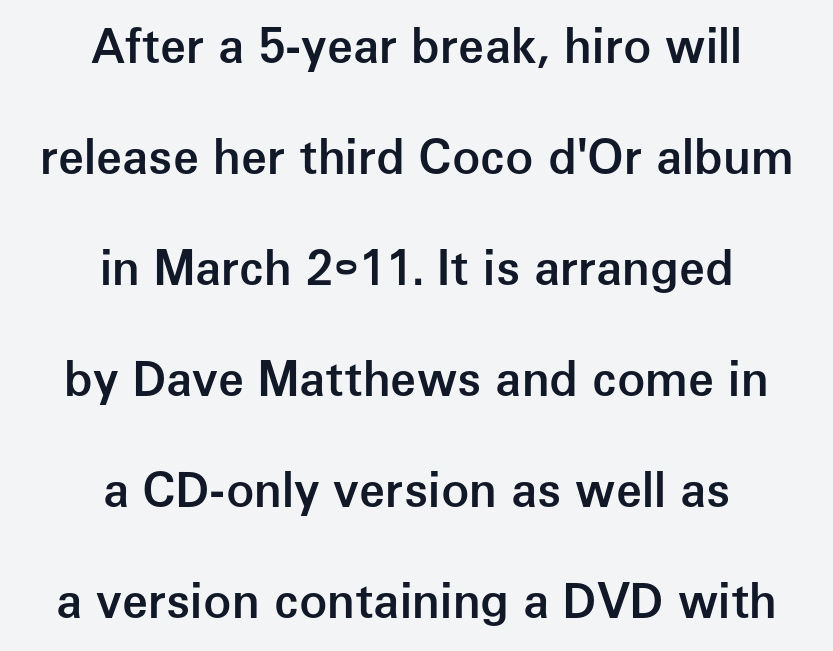
{"serif": "no", "italic": "no", "bold": "semi", "weight": "semibold", "width": "normal", "stroke_contrast": "low", "x_height": "medium", "monospaced": "no", "underline": "no", "align": "center", "line_spacing": "loose", "line_spacing_ratio": 2.36, "letter_spacing": "normal", "letter_spacing_em": 0.0, "glyph_px": 47}
